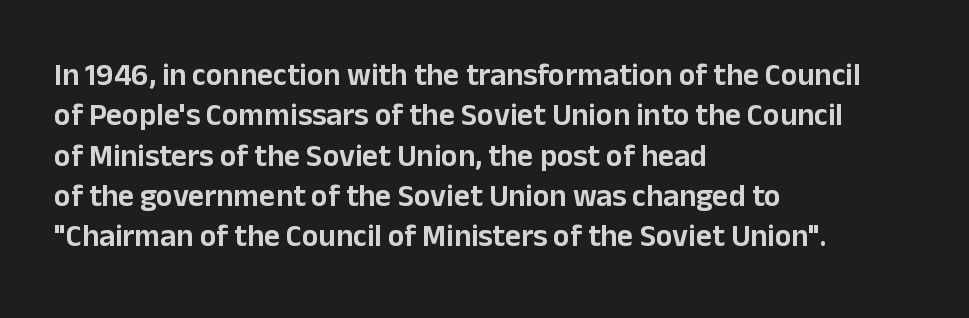
The image shows 31 px sans-serif type, upright; set left-aligned, normal line spacing (1.3x), normal letter spacing, not underlined; low stroke contrast and a medium x-height.
